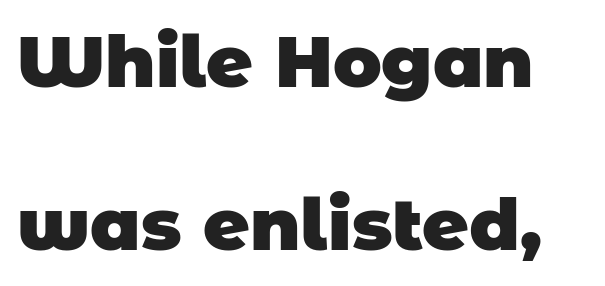
Look at the stroke-to-counter ratio: heavy, a bold. Standard letterfit; no display-style spreading of the glyphs. The words here are not underlined. The rendering uses natural spacing where letterforms have individual widths.
